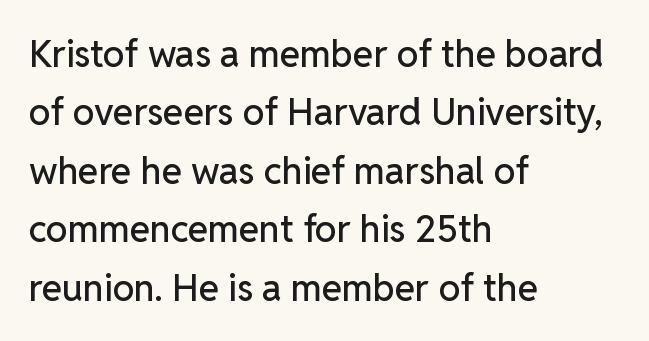
{"serif": "no", "italic": "no", "width": "normal", "stroke_contrast": "low", "x_height": "medium", "monospaced": "no", "underline": "no", "align": "left", "line_spacing": "normal", "line_spacing_ratio": 1.58, "letter_spacing": "normal", "letter_spacing_em": 0.0, "glyph_px": 37}
